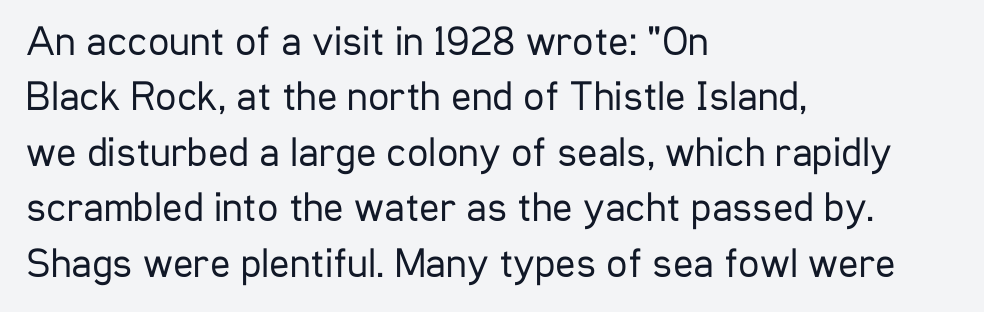
Q: Is the text bold? A: No.
Q: Is the text italic (slanted)? A: No, it is upright.
Q: Is the typeface a serif or a sans-serif typeface? A: Sans-serif.
Q: Is the text underlined? A: No.
Q: How is the paragraph aligned? A: Left-aligned.
Q: Is the spacing between letters normal or unusually wide? A: Normal.
Q: Is the spacing between lines tight, normal or loose? A: Normal.
Q: Width (condensed, normal, or wide)? A: Condensed.
Q: Stroke contrast? A: Low.
Q: x-height? A: Medium.
Q: Monospaced? A: No.
